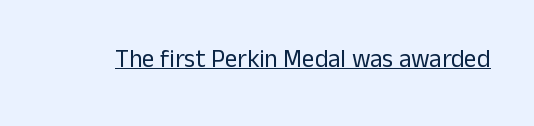
The image shows 25 px text type, upright; set normal letter spacing, underlined.
